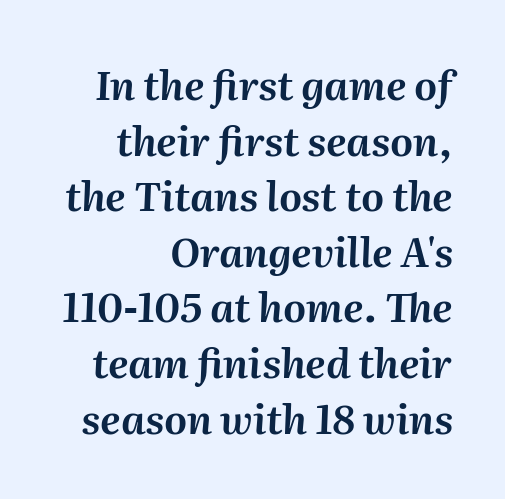
The image shows 40 px text type, italic (leaning right); set right-aligned, normal line spacing (1.39x), normal letter spacing, not underlined; medium stroke contrast and a medium x-height.
